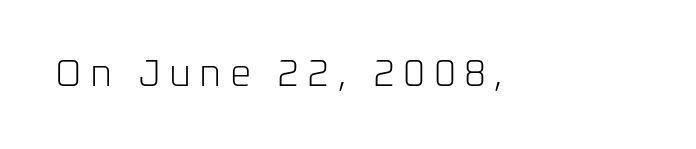
Lines of text with bare space underneath. Inter-character spacing is expanded well beyond the font's built-in metrics. These lines are rendered in a variable-pitch font. A roman cut, with each character standing at attention. The type family on display is of the sans-serif kind.
